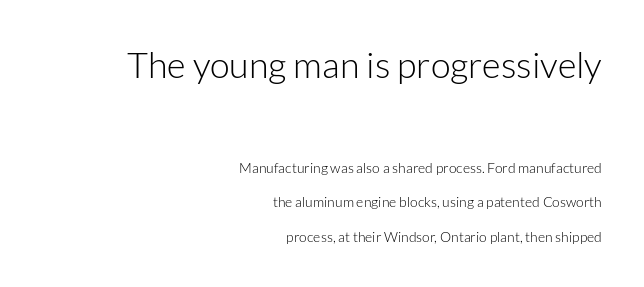
Q: Is the text bold? A: No.
Q: Is the text italic (slanted)? A: No, it is upright.
Q: Is the typeface a serif or a sans-serif typeface? A: Sans-serif.
Q: Is the text underlined? A: No.
Q: How is the paragraph aligned? A: Right-aligned.
Q: Is the spacing between letters normal or unusually wide? A: Normal.
Q: Is the spacing between lines tight, normal or loose? A: Loose.
Q: Which block of text is set in a larger size, the first (top) or the second (bottom)? A: The first (top) one.
Q: Width (condensed, normal, or wide)? A: Normal.
Q: Stroke contrast? A: Low.
Q: x-height? A: Medium.
Q: Monospaced? A: No.
